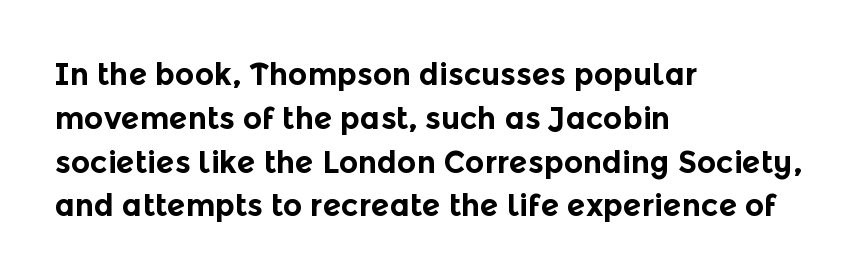
Default kerning and tracking; the words read as compact shapes. Each letter's strokes conclude bluntly, with no projecting serifs. Leading matches the norm, producing a regular column. Pretty heavy lettering here — definitely bold.
